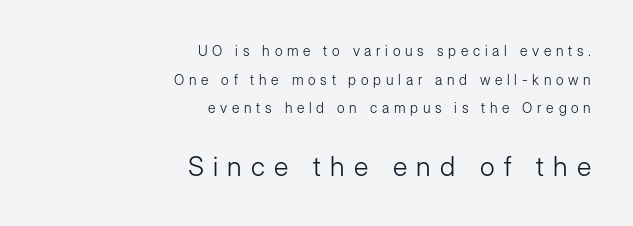
{"italic": "no", "bold": "no", "underline": "no", "align": "right", "line_spacing": "loose", "line_spacing_ratio": 2.04, "letter_spacing": "wide", "letter_spacing_em": 0.34, "larger_block": "second", "size_ratio": 1.93, "glyph_px": 27}
